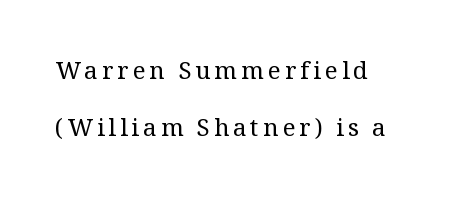
The image shows 24 px text type, upright; set left-aligned, loose line spacing (2.39x), not underlined.
